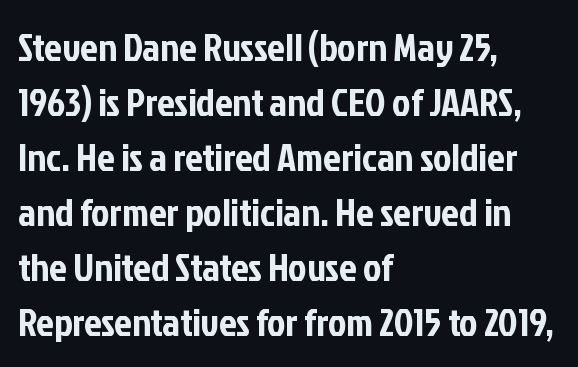
{"serif": "no", "italic": "no", "width": "condensed", "stroke_contrast": "low", "x_height": "medium", "monospaced": "no", "underline": "no", "align": "left", "line_spacing": "normal", "line_spacing_ratio": 1.41, "letter_spacing": "normal", "letter_spacing_em": 0.0, "glyph_px": 39}
